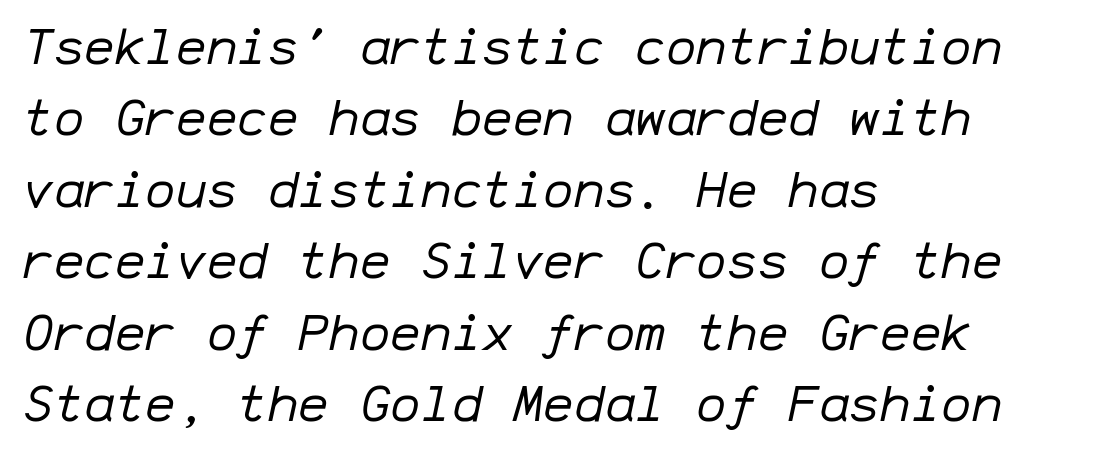
Check under the words: just untouched page. Honestly, the row spacing looks completely unremarkable. Weight: in the light-to-regular range. Each line starts at the same left margin while the right side varies.
